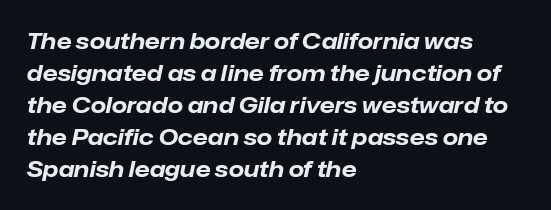
The image shows 22 px bold type, italic (leaning right); set left-aligned, normal line spacing (1.45x), normal letter spacing, not underlined.
